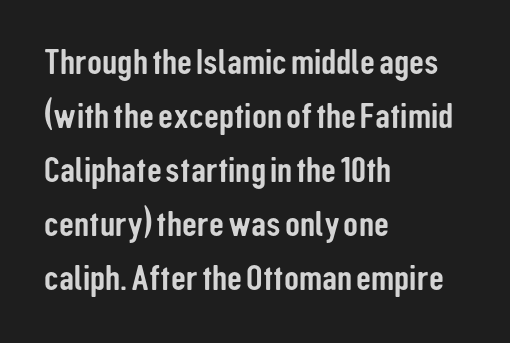
Ascenders rise straight up at ninety degrees. Does extra space separate the letters? No, they use regular spacing. Is this a fixed-width face? No — the glyphs have proportional, varying widths. Rows of type keep a routine distance in the vertical direction. Alignment: flush left. The letters carry no serifs — their stems end cleanly without finishing strokes.
